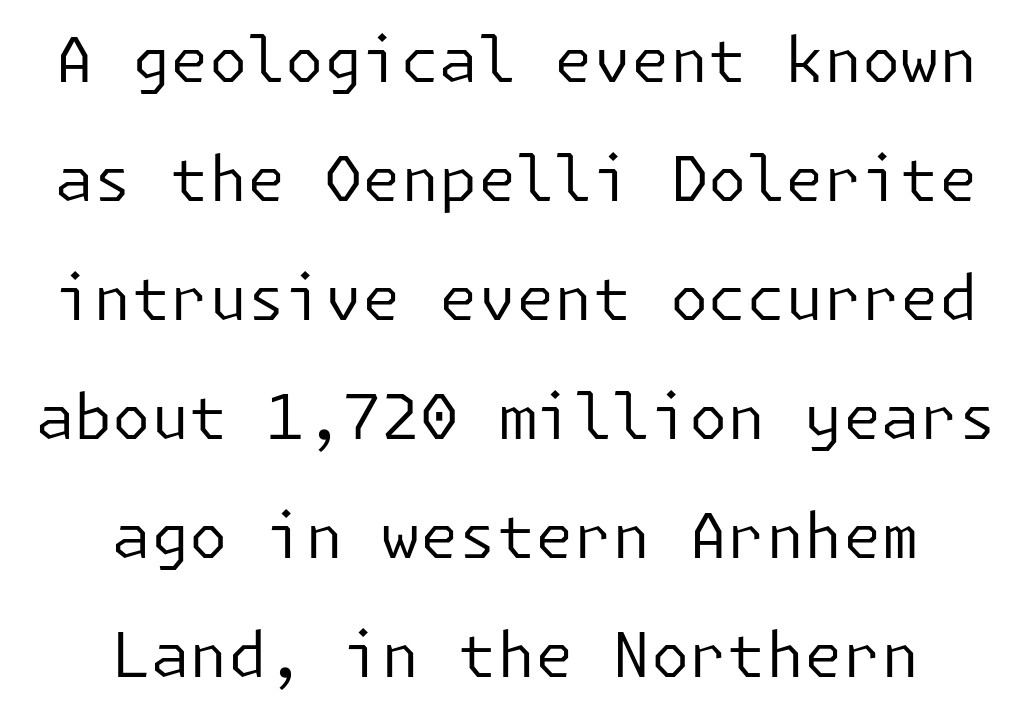
Q: Is the text bold? A: No.
Q: Is the text italic (slanted)? A: No, it is upright.
Q: Is the typeface a serif or a sans-serif typeface? A: Sans-serif.
Q: Is the text underlined? A: No.
Q: How is the paragraph aligned? A: Centered.
Q: Is the spacing between letters normal or unusually wide? A: Normal.
Q: Is the spacing between lines tight, normal or loose? A: Loose.
Q: Width (condensed, normal, or wide)? A: Normal.
Q: Stroke contrast? A: Low.
Q: x-height? A: Medium.
